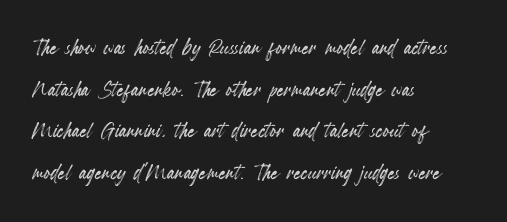
Horizontal alignment here is leftward, the default for most running prose. Words float on clear page, feet unadorned. The type is set solid horizontally, with unmodified tracking. The rendering uses a moderate line-height, typical for paragraphs. These lines are rendered in a variable-pitch font.
